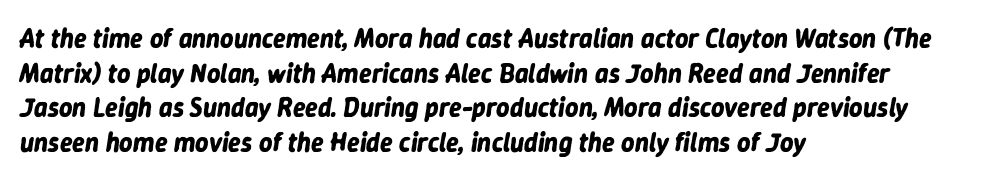
Layout note: lines flush left. Caption: standard tracking, unaltered. Caption: bold face, heavy strokes. The axis of the letterforms is tilted away from vertical.
